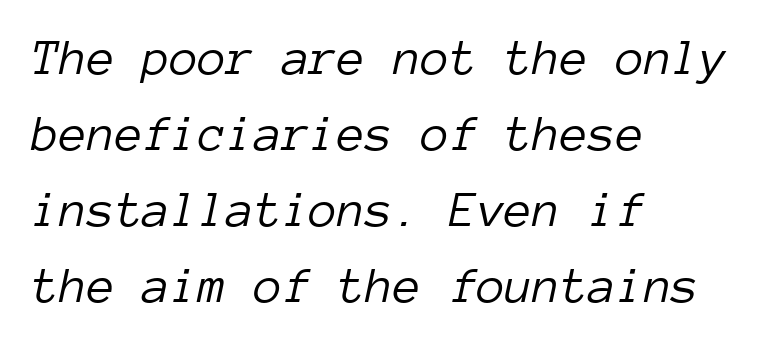
Summary of vertical rhythm: regular, with standard interline spacing. Teacher's note: observe the even left margin — that is flush-left alignment. A clean baseline with only descenders dipping below it. On a weight scale, this lands at 450 or below.
